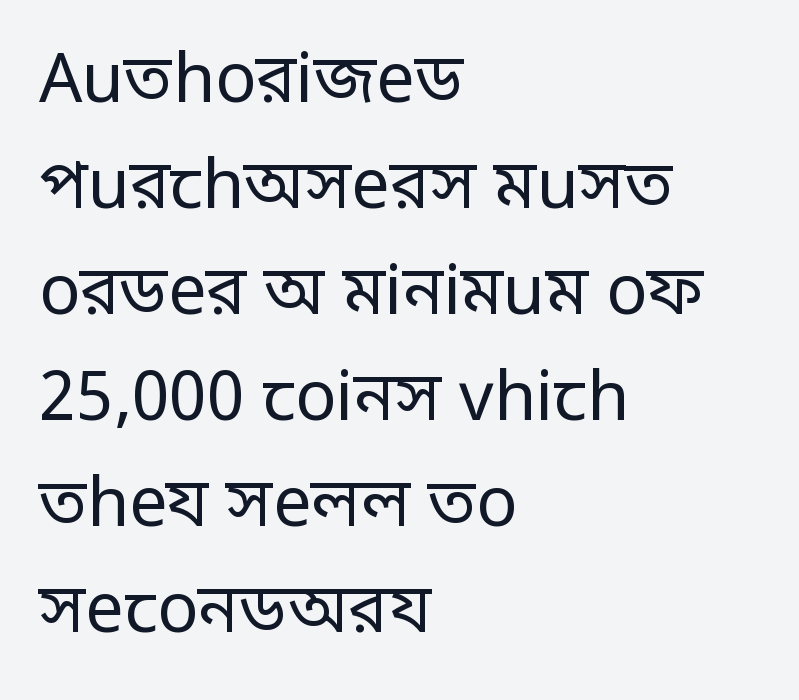
The image shows 68 px regular-weight, condensed sans-serif type, upright; set left-aligned, normal line spacing (1.56x), normal letter spacing, not underlined; low stroke contrast.
